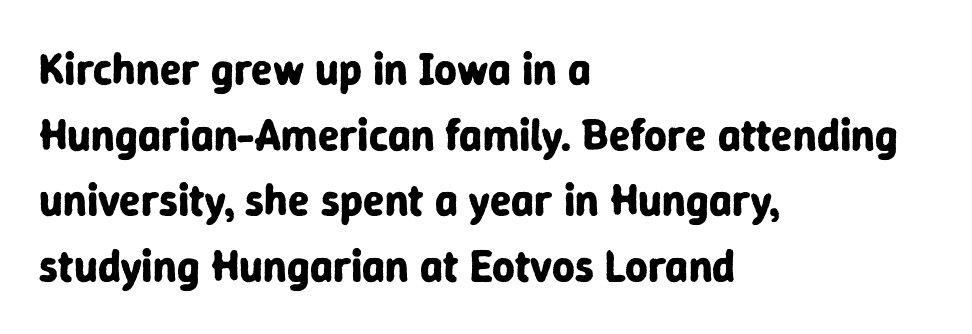
The image shows 44 px bold sans-serif type, upright; set left-aligned, normal line spacing (1.49x), normal letter spacing, not underlined; low stroke contrast and a medium x-height.
